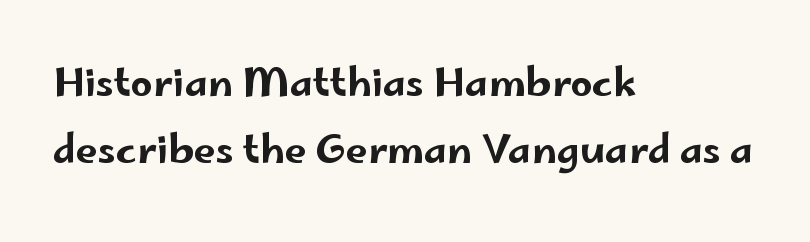
Q: Is the text italic (slanted)? A: No, it is upright.
Q: Is the typeface a serif or a sans-serif typeface? A: Sans-serif.
Q: Is the text underlined? A: No.
Q: How is the paragraph aligned? A: Left-aligned.
Q: Is the spacing between letters normal or unusually wide? A: Normal.
Q: Width (condensed, normal, or wide)? A: Wide.
Q: Stroke contrast? A: Low.
Q: x-height? A: Small.
Q: Monospaced? A: No.
